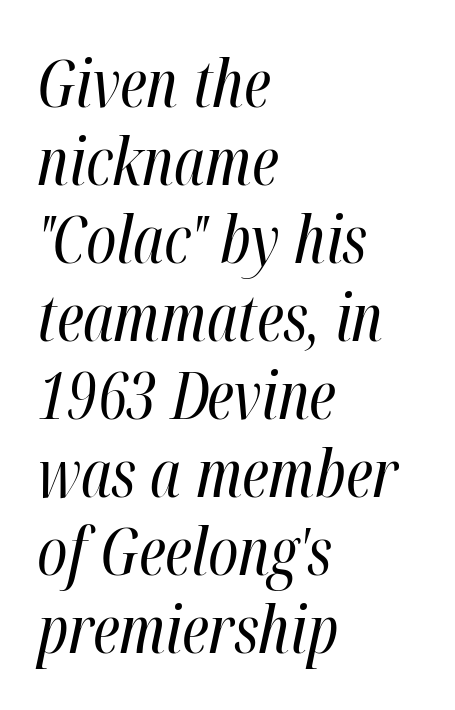
Layout note: lines flush left. Any mark beneath the type? The region is blank. Counters stay open thanks to moderate or lighter strokes. Is this a fixed-width face? No — the glyphs have proportional, varying widths. Compared with typical body copy, the letter spacing here is the same. Notice how the stems are inclined rather than vertical — that's the hallmark of italics.
